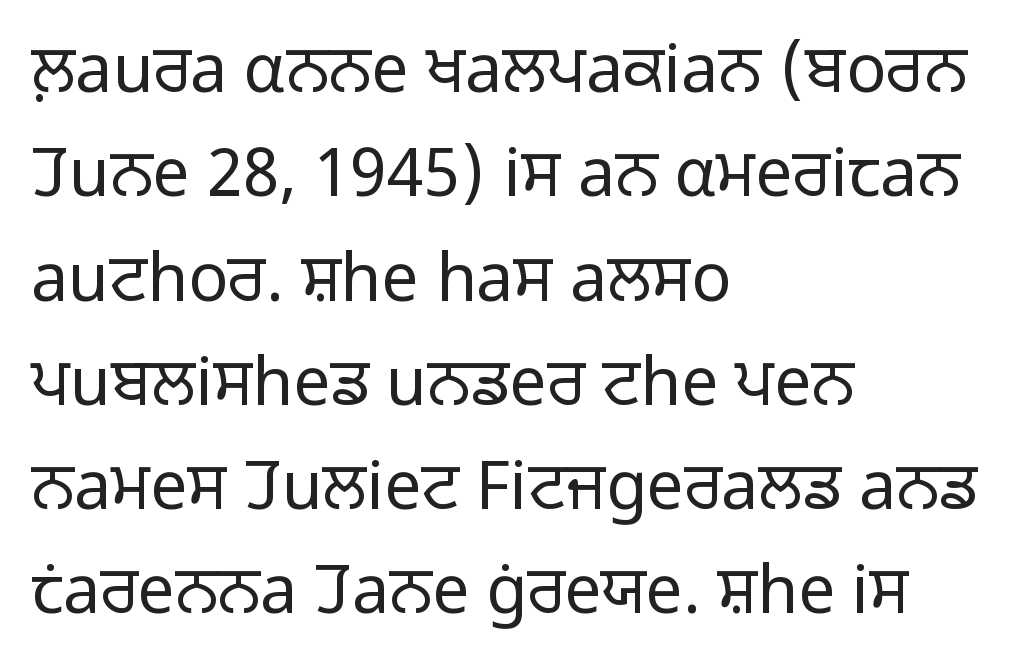
The image shows 66 px light sans-serif type, upright; set left-aligned, normal line spacing (1.58x), normal letter spacing, not underlined; low stroke contrast and a medium x-height.
